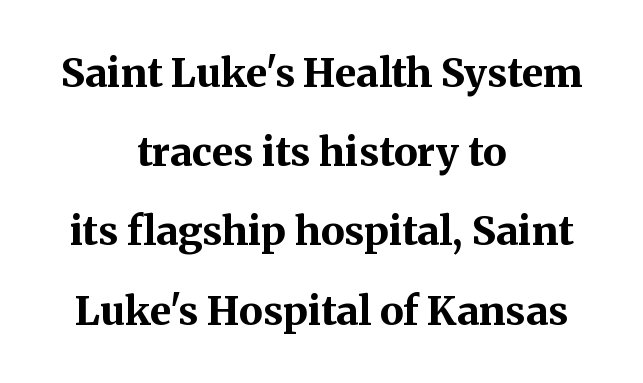
The lettering holds an erect, upright posture throughout. Inter-character spacing is left at the font's built-in metrics. Each new line begins a long way beneath the previous one. Lines of text with bare space underneath.
